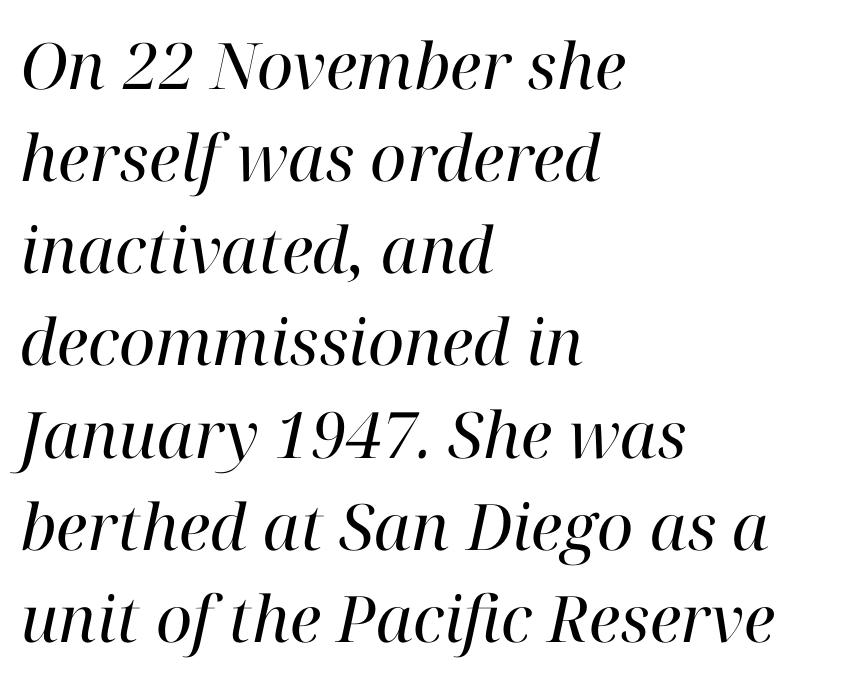
The image shows 64 px regular-weight serif type, italic (leaning right); set left-aligned, normal line spacing (1.44x), normal letter spacing, not underlined; high stroke contrast and a medium x-height.
